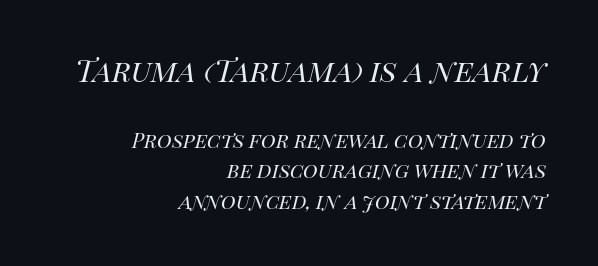
The image shows 37 px regular-weight type, italic (leaning right); set right-aligned, line spacing 1.22x, normal letter spacing, not underlined; the first (top) block is 1.48x larger; high stroke contrast and a large x-height.
